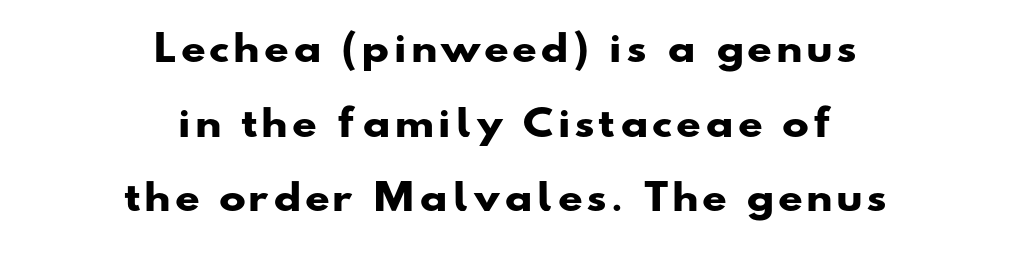
{"serif": "no", "bold": "yes", "weight": "heavy", "width": "wide", "stroke_contrast": "low", "x_height": "small", "monospaced": "no", "underline": "no", "align": "center", "line_spacing": "loose", "line_spacing_ratio": 2.07, "glyph_px": 36}
